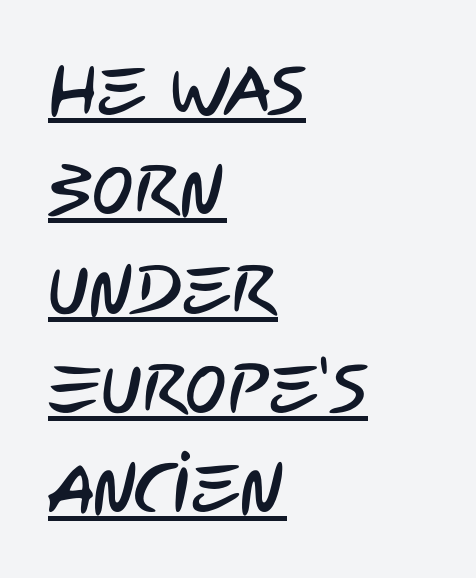
The image shows 69 px condensed sans-serif type; set left-aligned, normal line spacing (1.44x), normal letter spacing, underlined; low stroke contrast and a large x-height.
